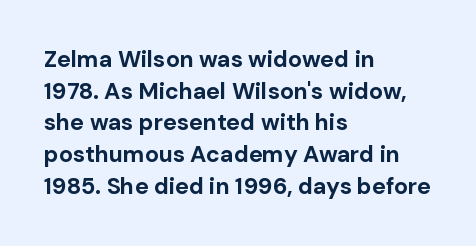
Q: Is the text bold? A: Yes.
Q: Is the text italic (slanted)? A: No, it is upright.
Q: Is the text underlined? A: No.
Q: How is the paragraph aligned? A: Left-aligned.
Q: Is the spacing between letters normal or unusually wide? A: Normal.
Q: Is the spacing between lines tight, normal or loose? A: Normal.
